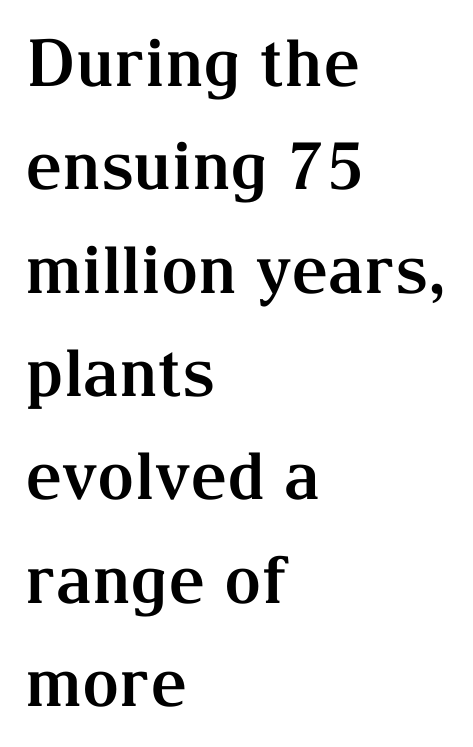
{"serif": "yes", "italic": "no", "bold": "yes", "weight": "bold", "width": "normal", "stroke_contrast": "medium", "x_height": "medium", "monospaced": "no", "underline": "no", "align": "left", "line_spacing": "normal", "line_spacing_ratio": 1.59, "letter_spacing": "normal", "letter_spacing_em": 0.0, "glyph_px": 65}
